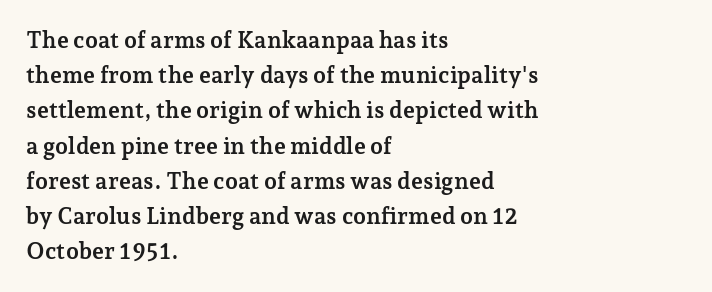
Each new line begins a customary step beneath the previous one. This rendering leaves character spacing at its baseline value. The lettering stays uniformly vertical, giving the passage a roman look. This rendering features lettering with no underline. A student would call this left alignment; a typographer would say flush left, rag right. Is the type bold? Yes — the strokes are clearly thick and heavy.
